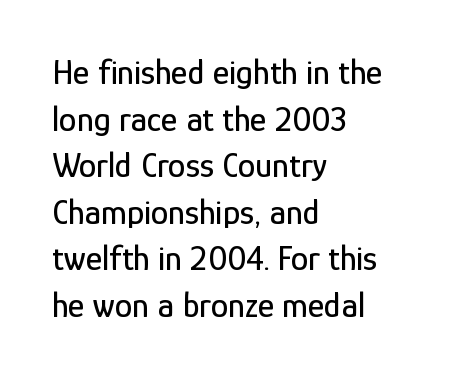
Q: Is the text italic (slanted)? A: No, it is upright.
Q: Is the typeface a serif or a sans-serif typeface? A: Sans-serif.
Q: Is the text underlined? A: No.
Q: How is the paragraph aligned? A: Left-aligned.
Q: Is the spacing between letters normal or unusually wide? A: Normal.
Q: Is the spacing between lines tight, normal or loose? A: Normal.
Q: Width (condensed, normal, or wide)? A: Condensed.
Q: Stroke contrast? A: Low.
Q: x-height? A: Medium.
Q: Monospaced? A: No.
